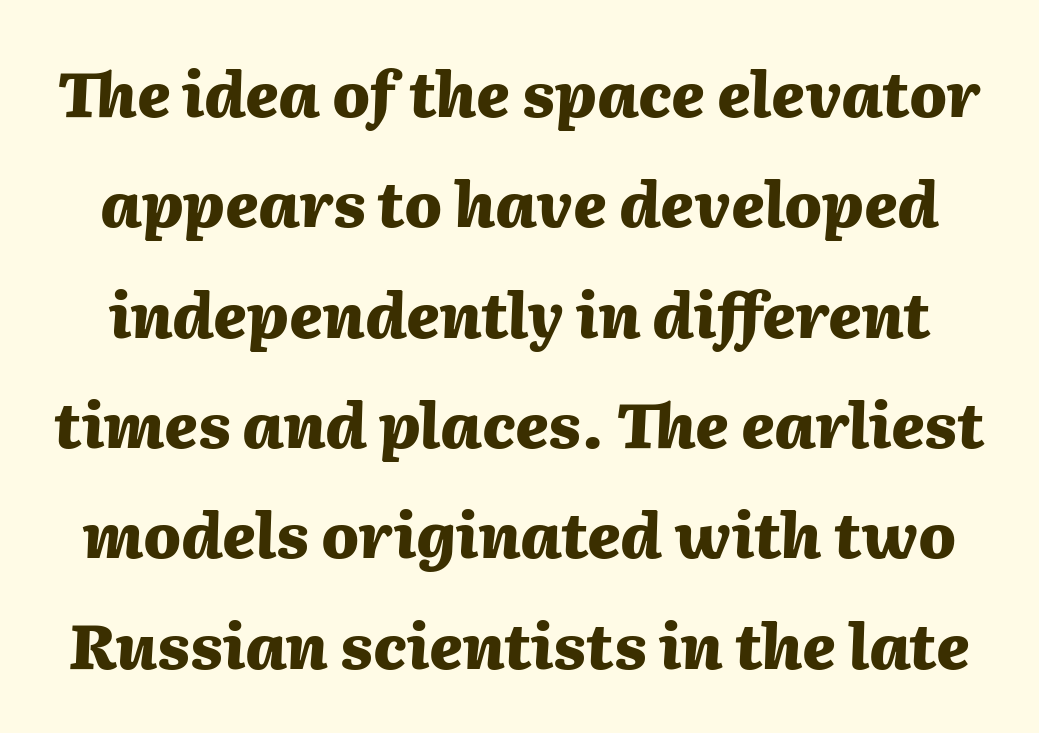
{"italic": "yes", "lean": "right", "slant_degrees": 2, "bold": "yes", "weight": "heavy", "width": "normal", "stroke_contrast": "medium", "x_height": "medium", "monospaced": "no", "underline": "no", "line_spacing_ratio": 1.78, "letter_spacing": "normal", "letter_spacing_em": 0.0, "glyph_px": 62}
